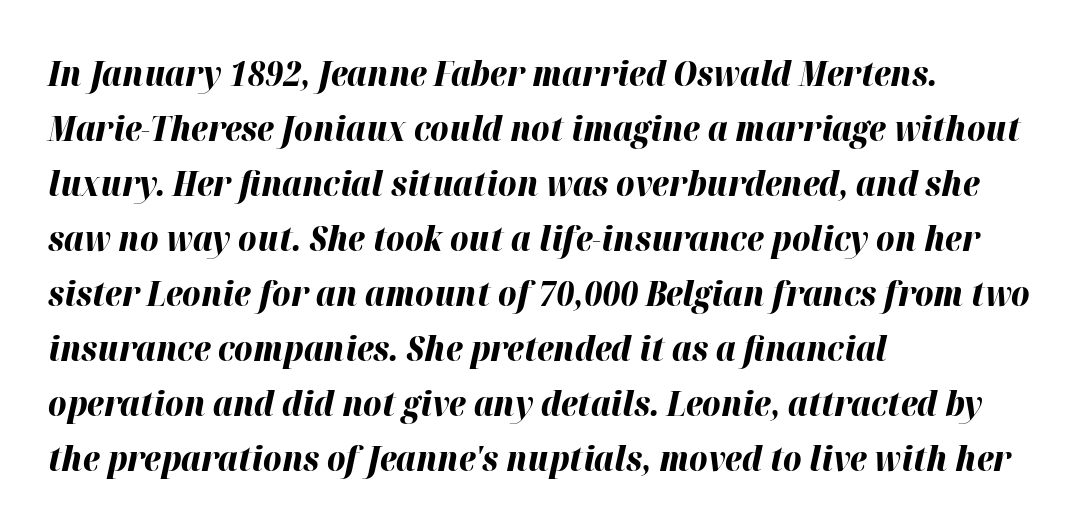
Q: Is the text bold? A: Yes.
Q: Is the text italic (slanted)? A: Yes, it leans right by about 12 degrees.
Q: Is the text underlined? A: No.
Q: How is the paragraph aligned? A: Left-aligned.
Q: Is the spacing between letters normal or unusually wide? A: Normal.
Q: Is the spacing between lines tight, normal or loose? A: Normal.
Q: Width (condensed, normal, or wide)? A: Normal.
Q: Stroke contrast? A: High.
Q: x-height? A: Medium.
Q: Monospaced? A: No.
